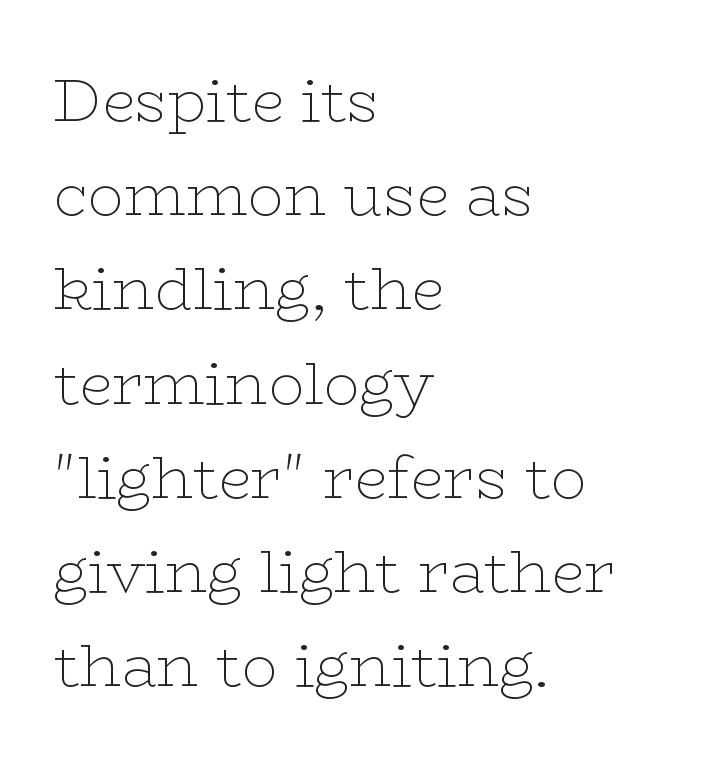
{"serif": "yes", "italic": "no", "bold": "no", "weight": "thin", "width": "wide", "stroke_contrast": "low", "x_height": "medium", "monospaced": "no", "underline": "no", "align": "left", "line_spacing": "normal", "line_spacing_ratio": 1.57, "letter_spacing": "normal", "letter_spacing_em": 0.0, "glyph_px": 60}
